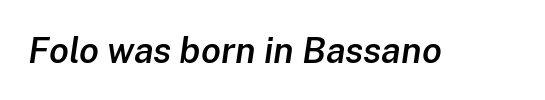
Q: Is the text bold? A: Semi-bold.
Q: Is the text italic (slanted)? A: Yes, it leans right by about 8 degrees.
Q: Is the text underlined? A: No.
Q: Is the spacing between letters normal or unusually wide? A: Normal.
Q: Width (condensed, normal, or wide)? A: Normal.
Q: Stroke contrast? A: Low.
Q: x-height? A: Medium.
Q: Monospaced? A: No.
